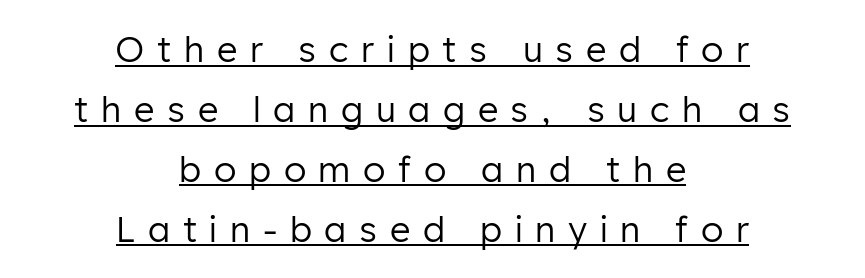
Q: Is the text bold? A: No.
Q: Is the text italic (slanted)? A: No, it is upright.
Q: Is the typeface a serif or a sans-serif typeface? A: Sans-serif.
Q: Is the text underlined? A: Yes.
Q: How is the paragraph aligned? A: Centered.
Q: Is the spacing between letters normal or unusually wide? A: Unusually wide.
Q: Width (condensed, normal, or wide)? A: Normal.
Q: Stroke contrast? A: Low.
Q: x-height? A: Medium.
Q: Monospaced? A: No.
